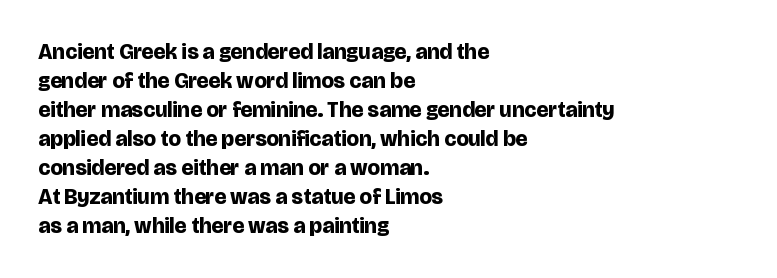
Q: Is the text bold? A: Yes.
Q: Is the text italic (slanted)? A: No, it is upright.
Q: Is the text underlined? A: No.
Q: How is the paragraph aligned? A: Left-aligned.
Q: Is the spacing between letters normal or unusually wide? A: Normal.
Q: Is the spacing between lines tight, normal or loose? A: Normal.
